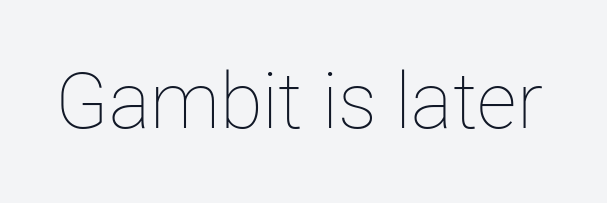
Descenders hang freely into open space. Compared with a typical body face, this is equally light or lighter still. These lines are rendered in a variable-pitch font. Posture: vertical. Tracking value appears to be zero — textbook default spacing.
